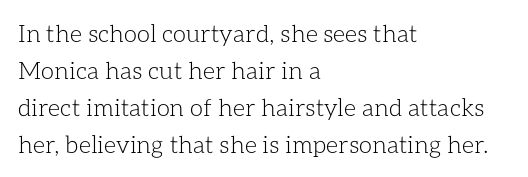
Vertical strokes here are truly vertical. Every row of glyphs begins at an identical x-position on the left. Between one letter and the next there's only the usual sliver of space. Only glyphs here, with clear space below each row.
